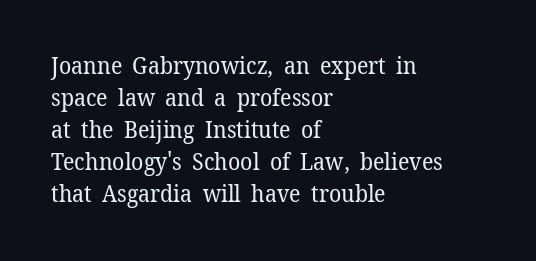
The image shows 23 px text type, upright; set left-aligned, normal line spacing (1.39x), normal letter spacing, not underlined.
